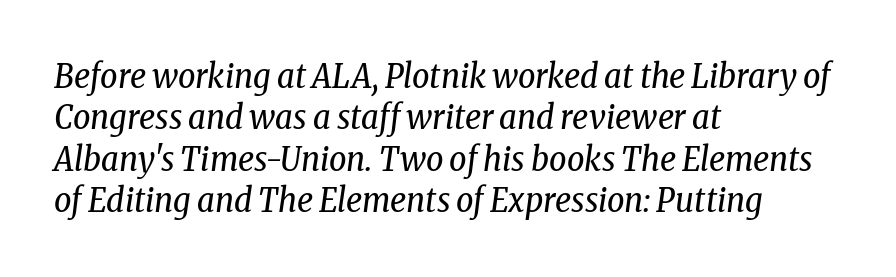
The image shows 34 px regular-weight, condensed serif type, italic (leaning right); set left-aligned, line spacing 1.22x, normal letter spacing, not underlined; low stroke contrast and a medium x-height.
